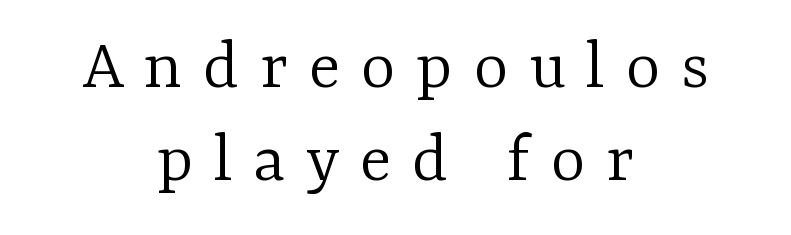
Here the glyphs are tracked loosely, breaking word shapes into spaced letters. Quick note: underline off. This is not heavy type; no bold has been used. Examine the stroke ends and you'll spot serifs.
